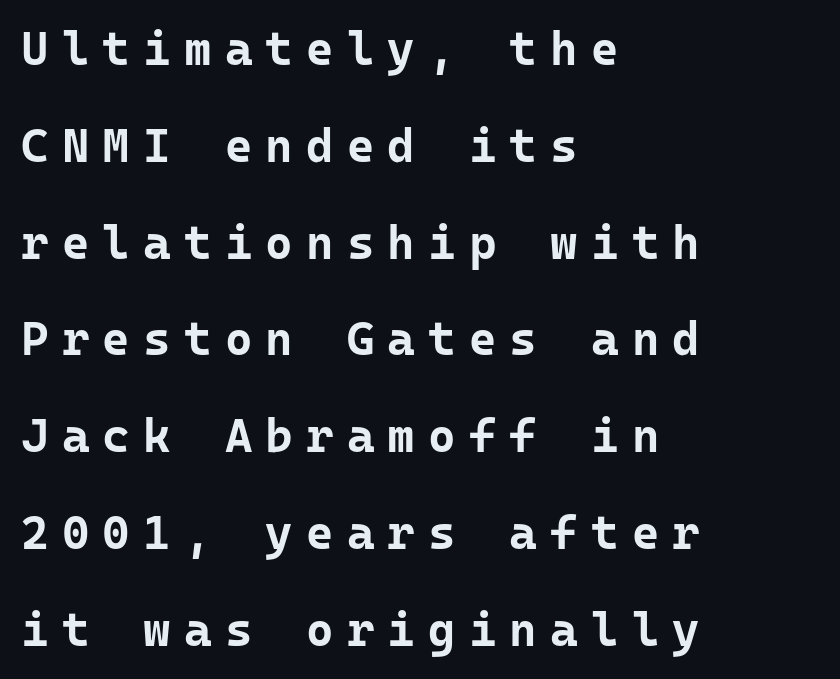
The image shows 47 px bold sans-serif type, upright; set left-aligned, loose line spacing (2.06x), unusually wide letter spacing (+0.28 em), not underlined; low stroke contrast and a medium x-height.
